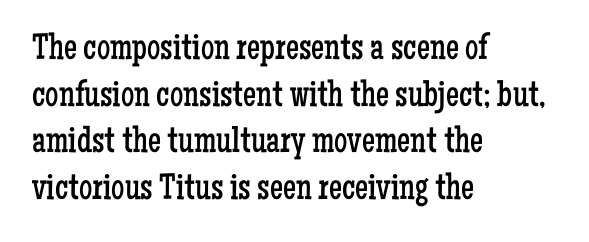
The face looks like a standard text weight, possibly lighter. Horizontal alignment here is leftward, the default for most running prose. Honestly, the row spacing looks completely unremarkable. The face used here is proportionally spaced, like ordinary book or web type. Caption: standard tracking, unaltered.
